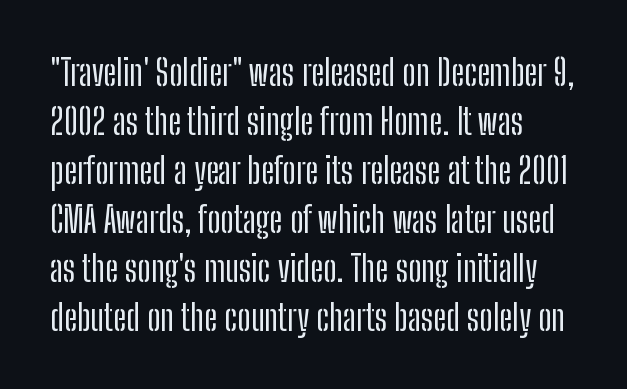
The image shows 36 px condensed sans-serif type, upright; set left-aligned, normal line spacing (1.36x), normal letter spacing, not underlined; low stroke contrast and a medium x-height.
